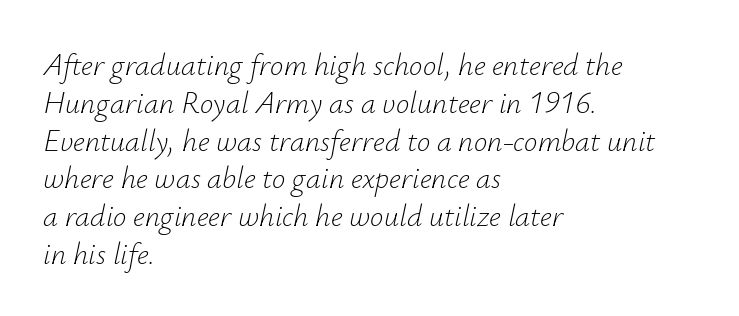
The image shows 30 px light type, italic (leaning right); set left-aligned, normal line spacing (1.26x), normal letter spacing, not underlined; low stroke contrast and a small x-height.
